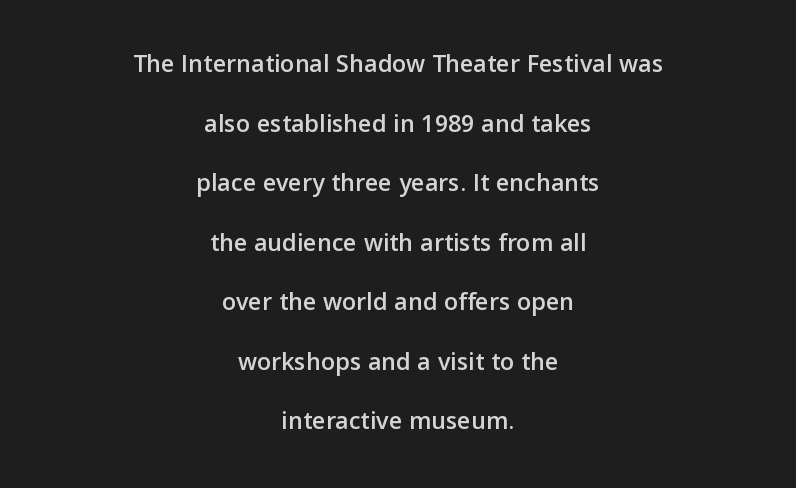
Q: Is the text italic (slanted)? A: No, it is upright.
Q: Is the text underlined? A: No.
Q: How is the paragraph aligned? A: Centered.
Q: Is the spacing between letters normal or unusually wide? A: Normal.
Q: Is the spacing between lines tight, normal or loose? A: Loose.
